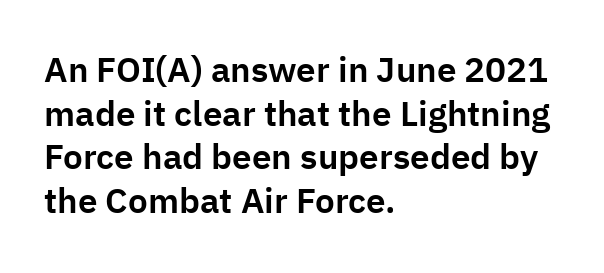
{"serif": "no", "italic": "no", "width": "normal", "stroke_contrast": "low", "x_height": "medium", "monospaced": "no", "underline": "no", "align": "left", "line_spacing": "normal", "line_spacing_ratio": 1.25, "letter_spacing": "normal", "letter_spacing_em": 0.0, "glyph_px": 35}
